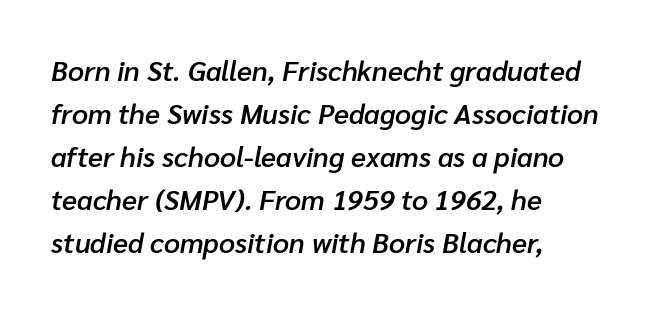
{"italic": "yes", "lean": "right", "slant_degrees": 10, "bold": "semi", "weight": "semibold", "width": "normal", "stroke_contrast": "low", "x_height": "medium", "monospaced": "no", "underline": "no", "align": "left", "line_spacing": "normal", "line_spacing_ratio": 1.54, "letter_spacing": "normal", "letter_spacing_em": 0.0, "glyph_px": 28}
